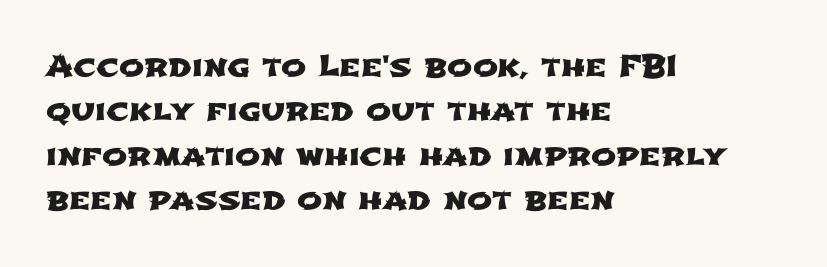
{"serif": "no", "width": "wide", "stroke_contrast": "low", "x_height": "medium", "monospaced": "no", "underline": "no", "align": "left", "line_spacing": "normal", "line_spacing_ratio": 1.48, "letter_spacing": "normal", "letter_spacing_em": 0.0, "glyph_px": 30}
